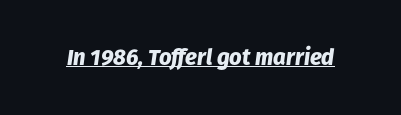
{"italic": "yes", "lean": "right", "slant_degrees": 8, "bold": "yes", "underline": "yes", "letter_spacing": "normal", "letter_spacing_em": 0.0, "glyph_px": 22}
